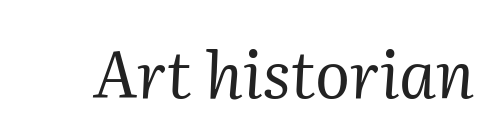
The image shows 65 px regular-weight serif type, italic (leaning right); set normal letter spacing, not underlined; medium stroke contrast and a medium x-height.
